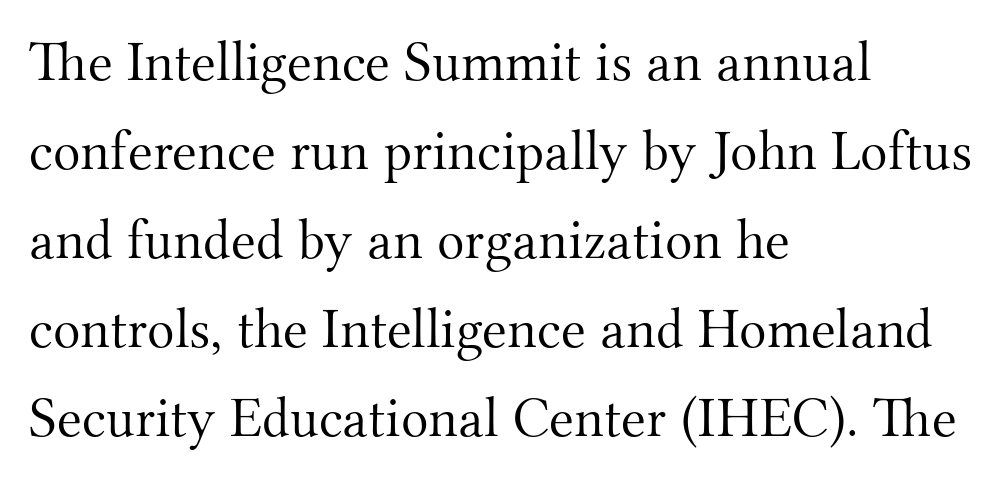
Q: Is the text bold? A: No.
Q: Is the text italic (slanted)? A: No, it is upright.
Q: Is the typeface a serif or a sans-serif typeface? A: Serif.
Q: Is the text underlined? A: No.
Q: How is the paragraph aligned? A: Left-aligned.
Q: Is the spacing between letters normal or unusually wide? A: Normal.
Q: Is the spacing between lines tight, normal or loose? A: Normal.
Q: Width (condensed, normal, or wide)? A: Normal.
Q: Stroke contrast? A: Medium.
Q: x-height? A: Small.
Q: Monospaced? A: No.
